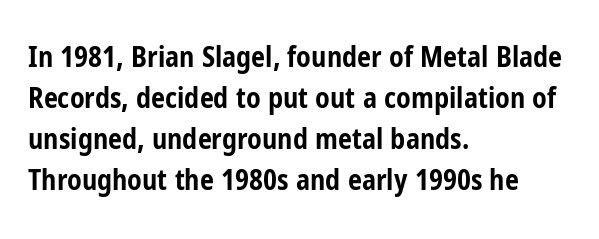
Evenly set lines give the paragraph a standard silhouette. The face used here is a sans, in the tradition of grotesques and geometrics. Line beginnings align vertically; line endings do not. Heavy-handed strokes throughout: this text is bold. The words here are not underlined.
